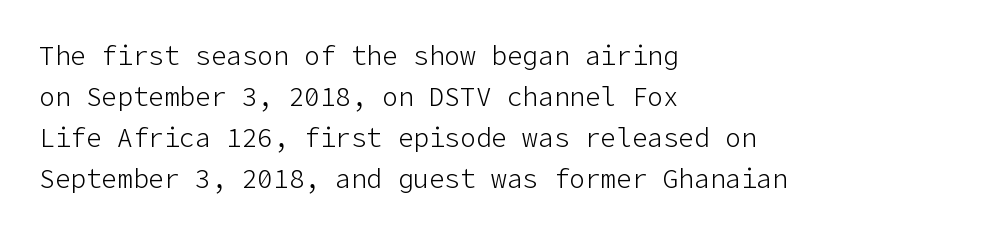
Q: Is the text bold? A: No.
Q: Is the text italic (slanted)? A: No, it is upright.
Q: Is the text underlined? A: No.
Q: How is the paragraph aligned? A: Left-aligned.
Q: Is the spacing between letters normal or unusually wide? A: Normal.
Q: Is the spacing between lines tight, normal or loose? A: Normal.
